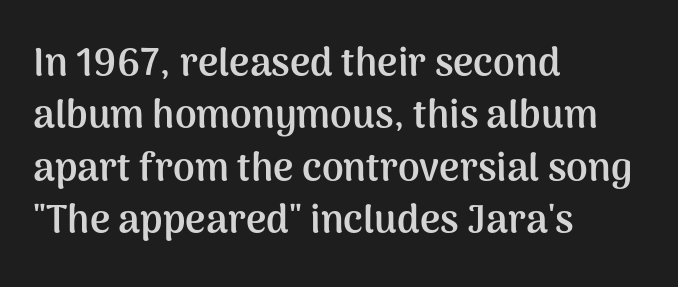
The image shows 39 px semibold sans-serif type, upright; set left-aligned, normal line spacing (1.34x), normal letter spacing, not underlined; medium stroke contrast and a medium x-height.
